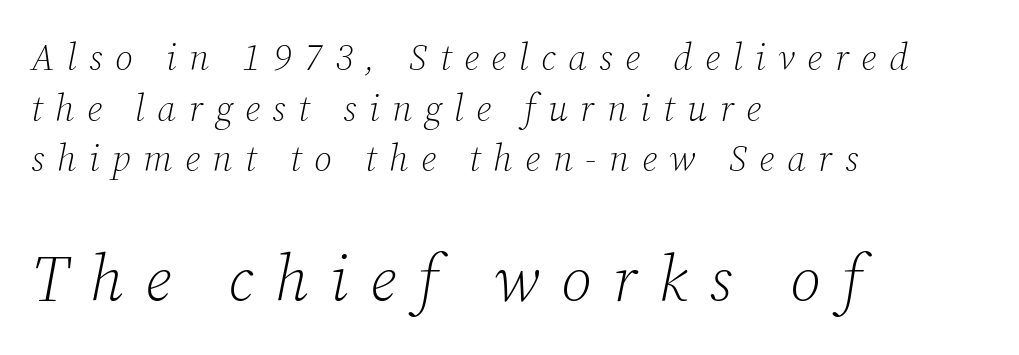
The image shows 64 px light serif type, italic (leaning right); set left-aligned, normal line spacing (1.37x), unusually wide letter spacing (+0.34 em), not underlined; the second (bottom) block is 1.73x larger; low stroke contrast and a medium x-height.
